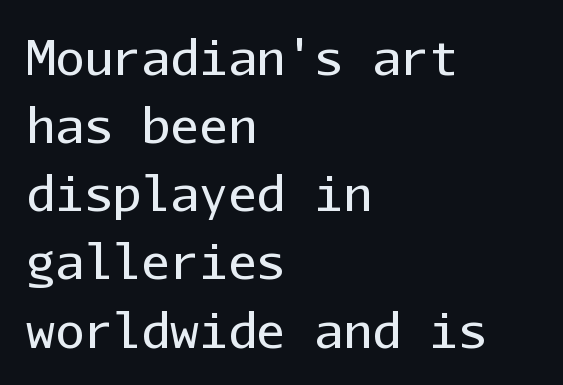
{"serif": "no", "italic": "no", "bold": "no", "weight": "regular", "width": "normal", "stroke_contrast": "low", "x_height": "medium", "monospaced": "yes", "underline": "no", "align": "left", "line_spacing": "normal", "line_spacing_ratio": 1.42, "letter_spacing": "normal", "letter_spacing_em": 0.0, "glyph_px": 48}
